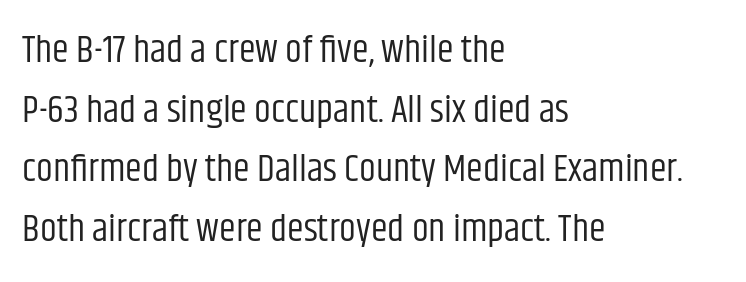
It's the straight-up-and-down kind of type. Characters follow at the spacing the type designer built in. Reading down the column, the eye jumps a familiar distance to each next line. A bare baseline throughout the passage. The font is comparable to plain body text, perhaps lighter.
